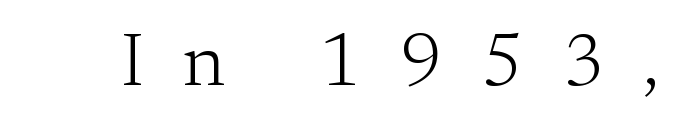
{"serif": "yes", "italic": "no", "bold": "no", "weight": "light", "width": "normal", "stroke_contrast": "medium", "x_height": "small", "monospaced": "no", "underline": "no", "letter_spacing": "wide", "letter_spacing_em": 0.5, "glyph_px": 76}
